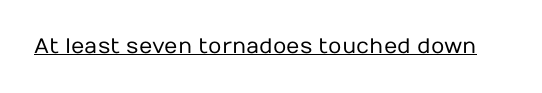
The image shows 21 px text type, upright; set normal letter spacing, underlined.
